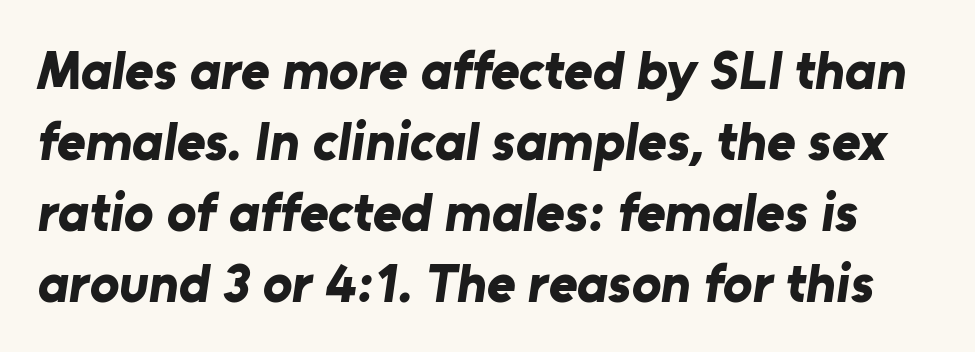
This sample keeps an unexceptional amount of space between lines. These lines are rendered in a variable-pitch font. A sans-serif font was chosen for this passage. The string is rendered with underlining switched off. The font is running at its bold setting.
